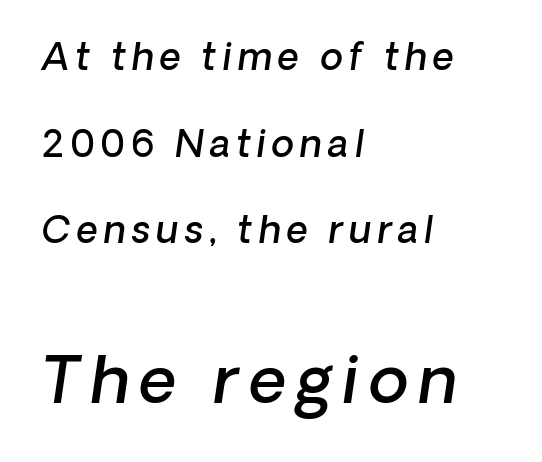
Q: Is the text bold? A: Semi-bold.
Q: Is the text italic (slanted)? A: Yes, it leans right by about 8 degrees.
Q: Is the text underlined? A: No.
Q: How is the paragraph aligned? A: Left-aligned.
Q: Is the spacing between lines tight, normal or loose? A: Loose.
Q: Which block of text is set in a larger size, the first (top) or the second (bottom)? A: The second (bottom) one.
Q: Width (condensed, normal, or wide)? A: Normal.
Q: Stroke contrast? A: Low.
Q: x-height? A: Medium.
Q: Monospaced? A: No.
